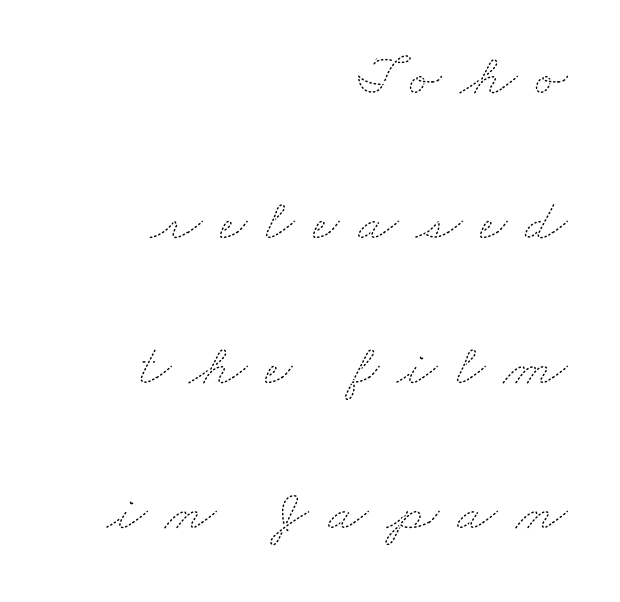
{"bold": "no", "weight": "thin", "width": "wide", "stroke_contrast": "medium", "x_height": "small", "monospaced": "no", "underline": "no", "align": "right", "line_spacing": "loose", "line_spacing_ratio": 2.46, "letter_spacing": "wide", "letter_spacing_em": 0.31, "glyph_px": 59}
